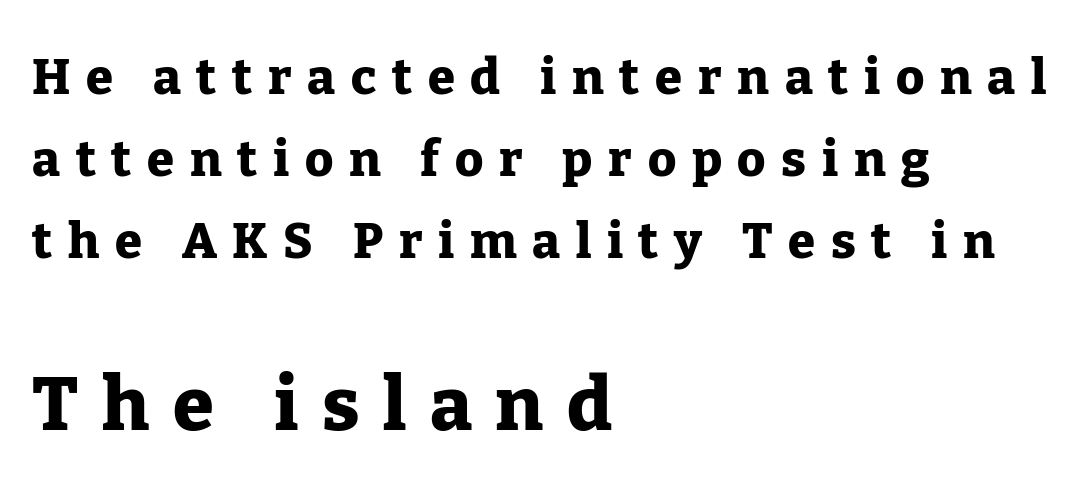
Q: Is the text bold? A: Yes.
Q: Is the text italic (slanted)? A: No, it is upright.
Q: Is the typeface a serif or a sans-serif typeface? A: Serif.
Q: Is the text underlined? A: No.
Q: How is the paragraph aligned? A: Left-aligned.
Q: Is the spacing between letters normal or unusually wide? A: Unusually wide.
Q: Is the spacing between lines tight, normal or loose? A: Normal.
Q: Which block of text is set in a larger size, the first (top) or the second (bottom)? A: The second (bottom) one.
Q: Width (condensed, normal, or wide)? A: Normal.
Q: Stroke contrast? A: Low.
Q: x-height? A: Medium.
Q: Monospaced? A: No.
